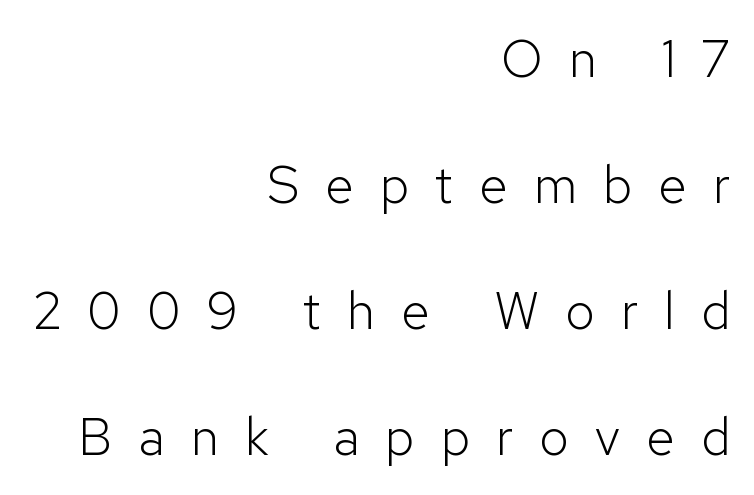
The compositor pushed each line to the right boundary. The block of text is sparse from top to bottom, with ample space between rows. Nope, not italic — everything's standing straight. Underlining? Definitely not there. The cut favours lightness, reaching ordinary text weight at its darkest. Note the varied advance widths — an 'i' is clearly narrower than an 'm'.
